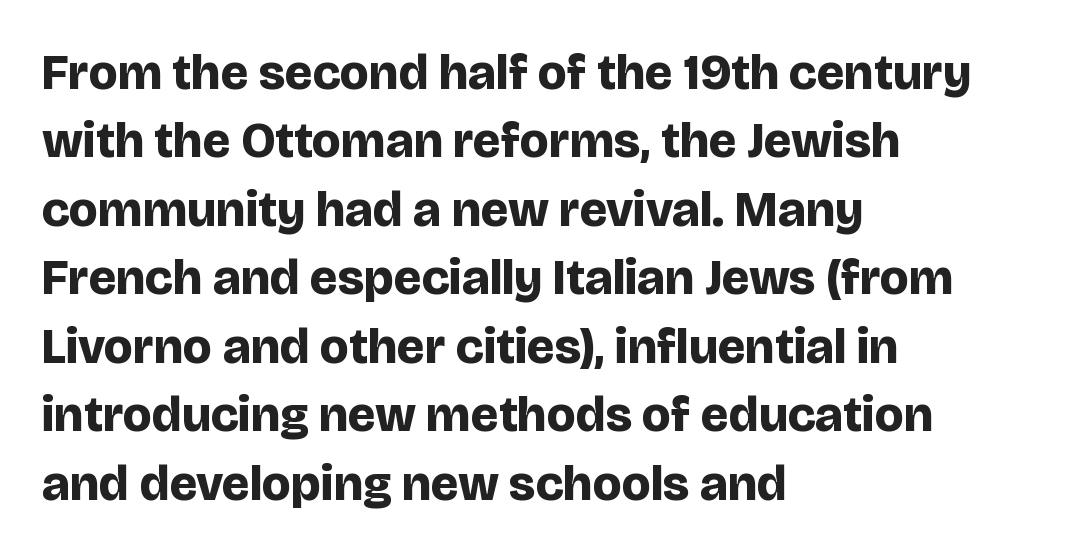
The image shows 50 px bold sans-serif type, upright; set left-aligned, normal line spacing (1.37x), normal letter spacing, not underlined; low stroke contrast and a large x-height.
